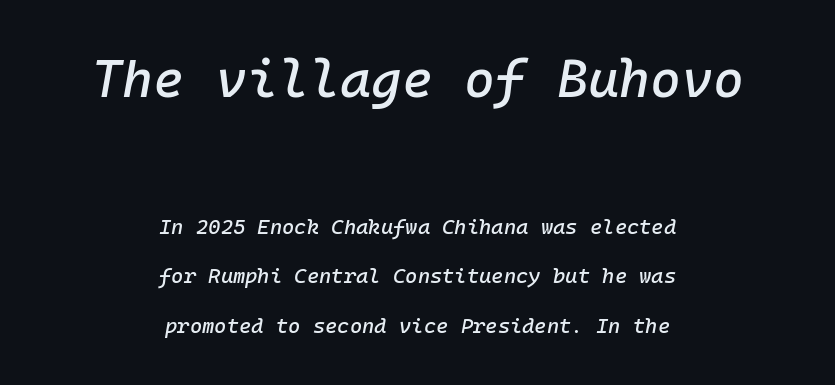
The image shows 53 px text type, italic (leaning right), monospaced; set centered, loose line spacing (2.35x), normal letter spacing, not underlined; the first (top) block is 2.52x larger; low stroke contrast and a medium x-height.
